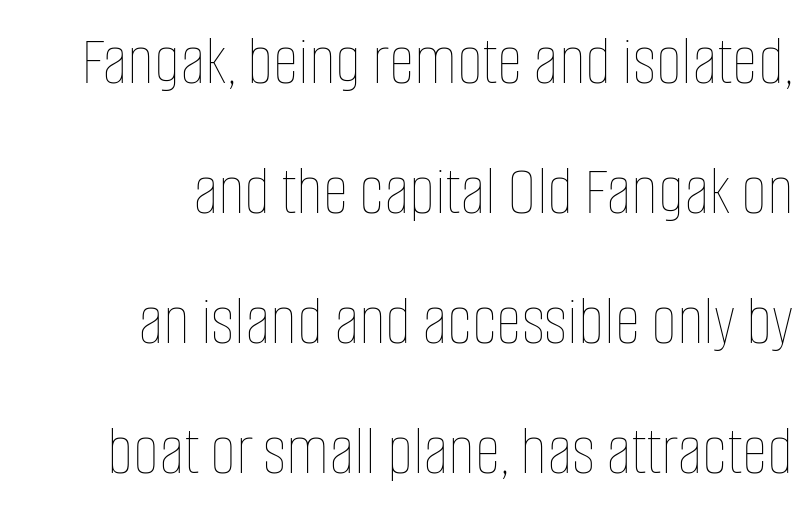
The image shows 71 px thin, condensed type, upright; set right-aligned, line spacing 1.83x, normal letter spacing, not underlined; low stroke contrast and a large x-height.
